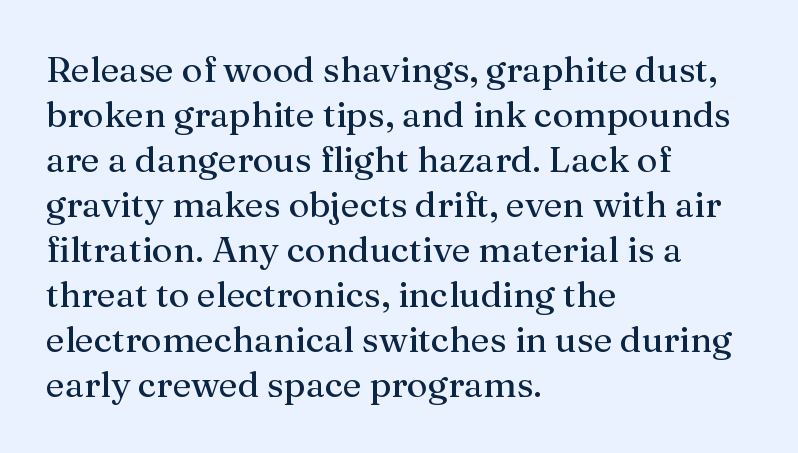
The image shows 36 px regular-weight serif type, upright; set left-aligned, normal line spacing (1.25x), normal letter spacing, not underlined; medium stroke contrast and a medium x-height.
